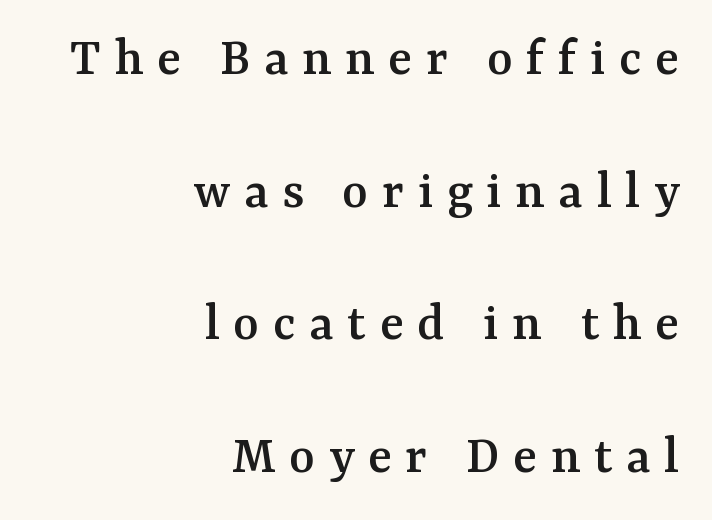
The image shows 55 px serif type, upright; set right-aligned, loose line spacing (2.41x), unusually wide letter spacing (+0.25 em), not underlined; medium stroke contrast and a medium x-height.
